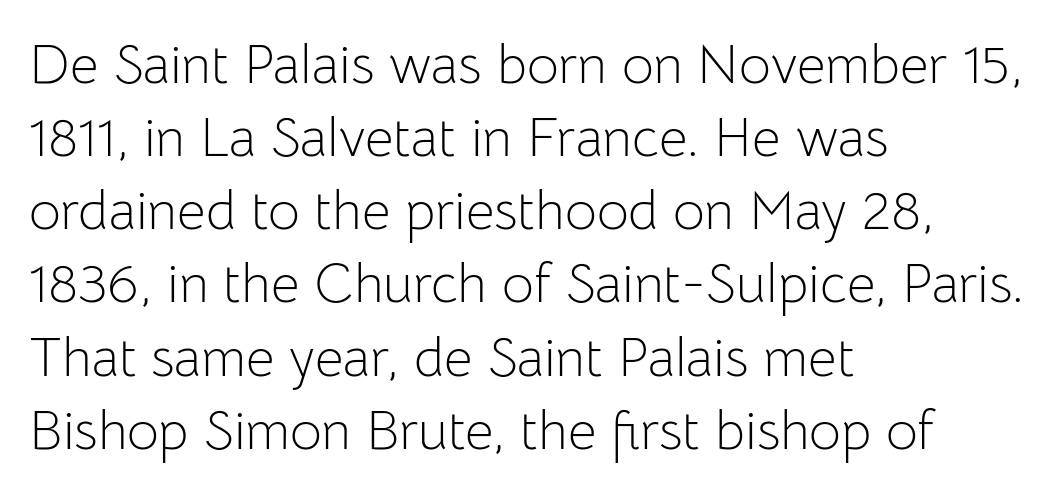
The image shows 55 px light sans-serif type, upright; set left-aligned, normal line spacing (1.33x), normal letter spacing, not underlined; low stroke contrast and a medium x-height.
